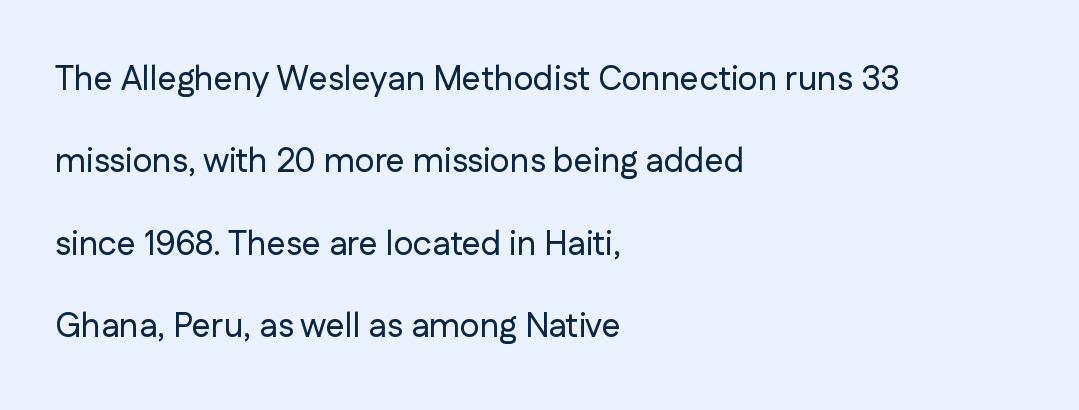
Q: Is the text italic (slanted)? A: No, it is upright.
Q: Is the typeface a serif or a sans-serif typeface? A: Sans-serif.
Q: Is the text underlined? A: No.
Q: How is the paragraph aligned? A: Left-aligned.
Q: Is the spacing between letters normal or unusually wide? A: Normal.
Q: Is the spacing between lines tight, normal or loose? A: Loose.
Q: Width (condensed, normal, or wide)? A: Normal.
Q: Stroke contrast? A: Low.
Q: x-height? A: Medium.
Q: Monospaced? A: No.
